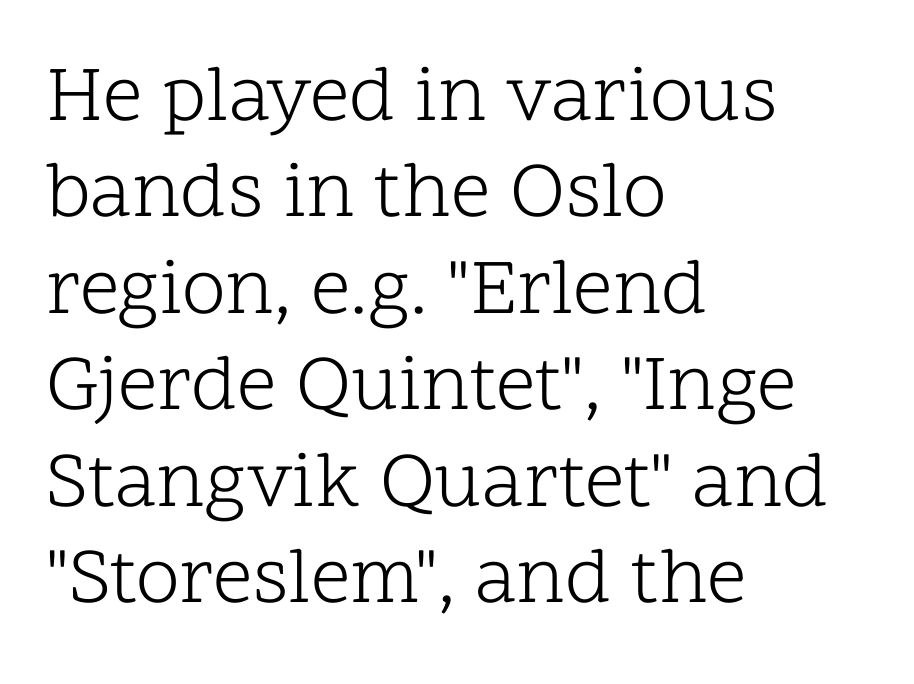
Q: Is the text bold? A: No.
Q: Is the text italic (slanted)? A: No, it is upright.
Q: Is the typeface a serif or a sans-serif typeface? A: Serif.
Q: Is the text underlined? A: No.
Q: How is the paragraph aligned? A: Left-aligned.
Q: Is the spacing between letters normal or unusually wide? A: Normal.
Q: Width (condensed, normal, or wide)? A: Normal.
Q: Stroke contrast? A: Low.
Q: x-height? A: Medium.
Q: Monospaced? A: No.
